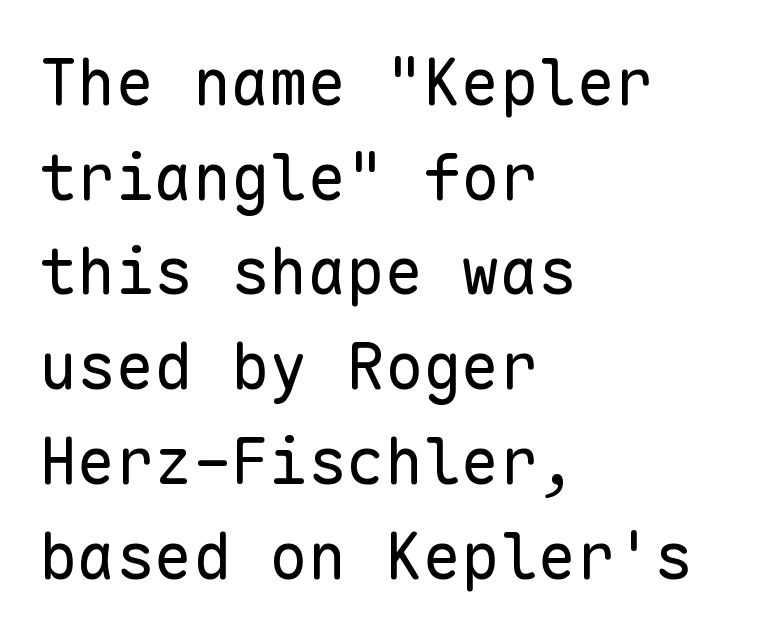
{"serif": "no", "italic": "no", "bold": "no", "weight": "regular", "width": "normal", "stroke_contrast": "low", "x_height": "medium", "monospaced": "yes", "underline": "no", "align": "left", "line_spacing": "normal", "line_spacing_ratio": 1.48, "letter_spacing": "normal", "letter_spacing_em": 0.0, "glyph_px": 64}
